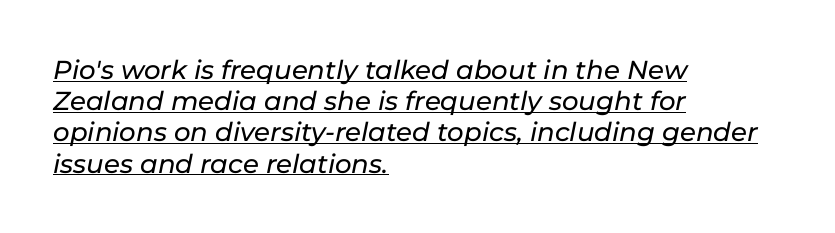
The image shows 26 px text type, italic (leaning right); set left-aligned, line spacing 1.2x, normal letter spacing, underlined.
